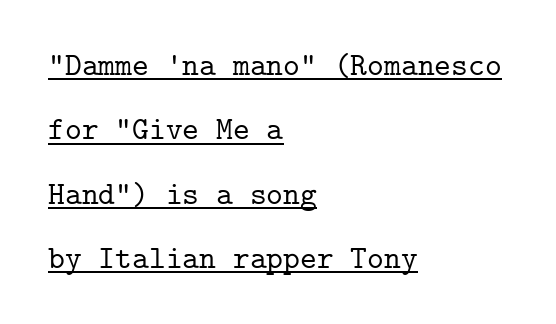
The image shows 32 px serif type, upright, monospaced; set left-aligned, loose line spacing (2.01x), normal letter spacing, underlined; low stroke contrast and a medium x-height.
